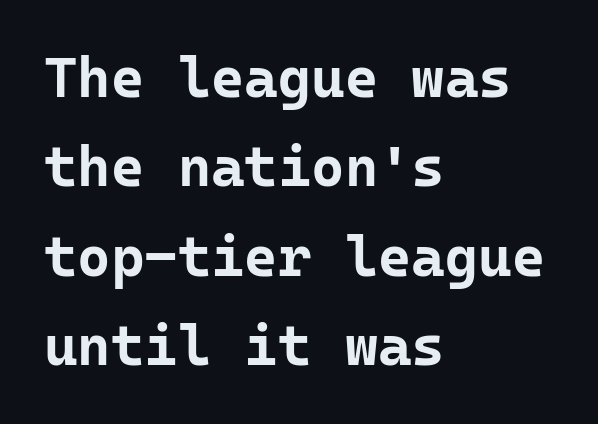
{"serif": "no", "italic": "no", "bold": "yes", "weight": "bold", "width": "normal", "stroke_contrast": "low", "x_height": "medium", "monospaced": "yes", "underline": "no", "align": "left", "line_spacing": "normal", "line_spacing_ratio": 1.57, "letter_spacing": "normal", "letter_spacing_em": 0.0, "glyph_px": 57}
